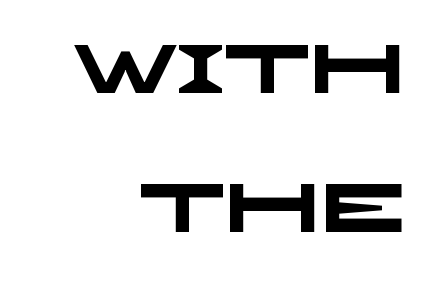
Q: Is the text bold? A: Yes.
Q: Is the typeface a serif or a sans-serif typeface? A: Sans-serif.
Q: Is the text underlined? A: No.
Q: How is the paragraph aligned? A: Right-aligned.
Q: Is the spacing between letters normal or unusually wide? A: Normal.
Q: Is the spacing between lines tight, normal or loose? A: Loose.
Q: Width (condensed, normal, or wide)? A: Wide.
Q: Stroke contrast? A: Low.
Q: x-height? A: Large.
Q: Monospaced? A: No.
